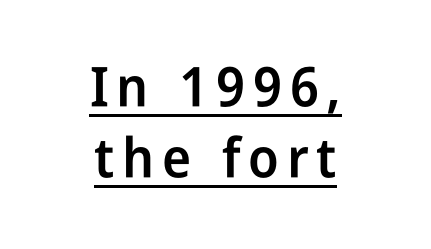
Line starts and ends both wander, symmetrically. Glance below the letters and you will spot a drawn line. The font is running at a semibold setting, under full bold. The letters carry no serifs — their stems end cleanly without finishing strokes.
